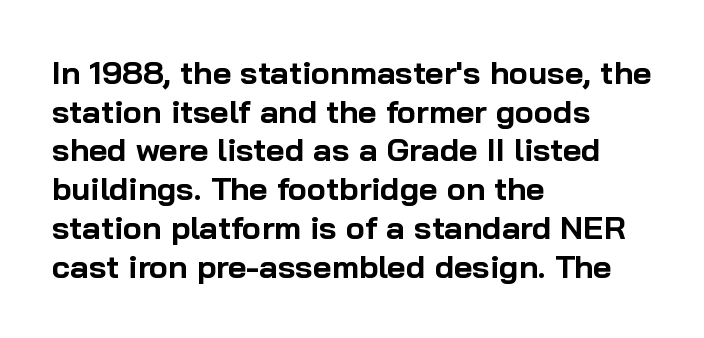
Q: Is the text bold? A: Yes.
Q: Is the text italic (slanted)? A: No, it is upright.
Q: Is the typeface a serif or a sans-serif typeface? A: Sans-serif.
Q: Is the text underlined? A: No.
Q: How is the paragraph aligned? A: Left-aligned.
Q: Is the spacing between letters normal or unusually wide? A: Normal.
Q: Width (condensed, normal, or wide)? A: Normal.
Q: Stroke contrast? A: Low.
Q: x-height? A: Medium.
Q: Monospaced? A: No.
